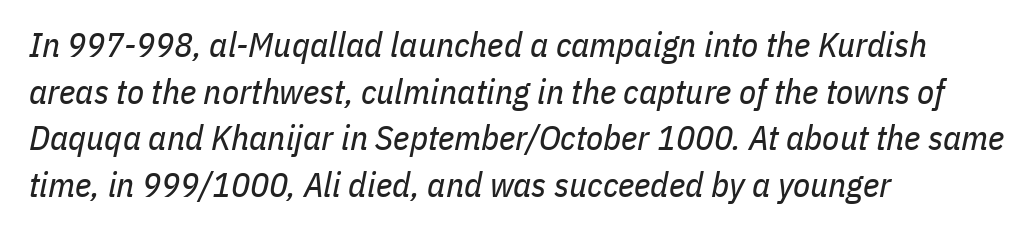
{"italic": "yes", "lean": "right", "slant_degrees": 11, "bold": "no", "weight": "regular", "width": "condensed", "stroke_contrast": "low", "x_height": "medium", "monospaced": "no", "underline": "no", "align": "left", "line_spacing": "normal", "line_spacing_ratio": 1.33, "letter_spacing": "normal", "letter_spacing_em": 0.0, "glyph_px": 35}
